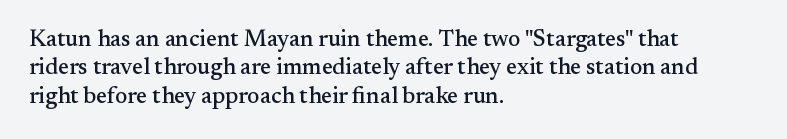
{"italic": "no", "underline": "no", "align": "left", "line_spacing_ratio": 1.23, "letter_spacing": "normal", "letter_spacing_em": 0.0, "glyph_px": 23}
